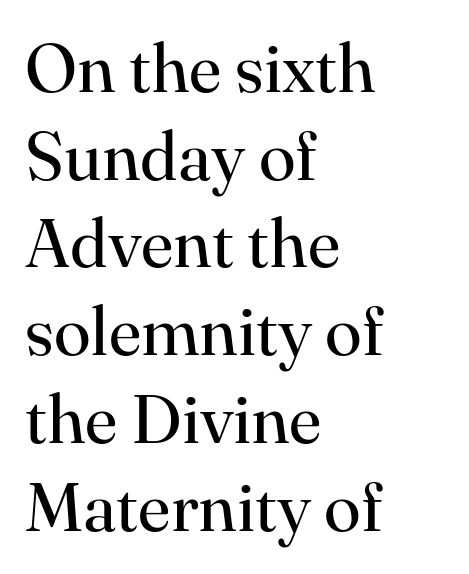
Q: Is the text bold? A: No.
Q: Is the text italic (slanted)? A: No, it is upright.
Q: Is the typeface a serif or a sans-serif typeface? A: Serif.
Q: Is the text underlined? A: No.
Q: How is the paragraph aligned? A: Left-aligned.
Q: Is the spacing between letters normal or unusually wide? A: Normal.
Q: Is the spacing between lines tight, normal or loose? A: Normal.
Q: Width (condensed, normal, or wide)? A: Normal.
Q: Stroke contrast? A: High.
Q: x-height? A: Small.
Q: Monospaced? A: No.
